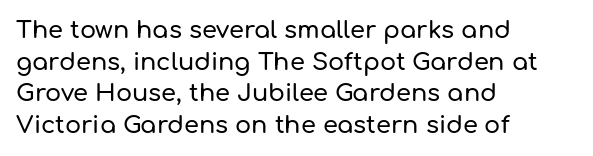
The image shows 24 px text type, upright; set left-aligned, normal line spacing (1.32x), normal letter spacing, not underlined.
